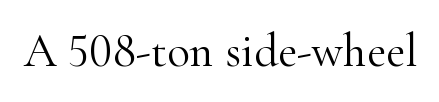
The image shows 47 px light serif type, upright; set normal letter spacing, not underlined; high stroke contrast and a small x-height.
